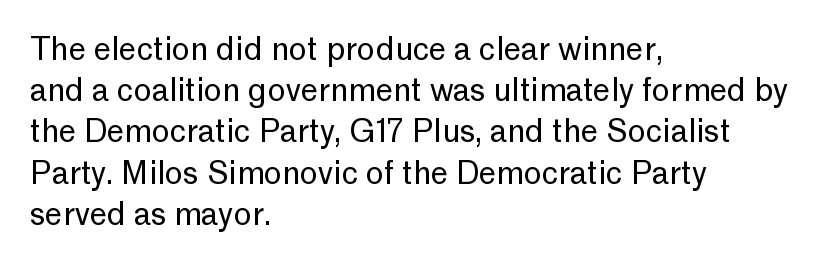
{"serif": "no", "italic": "no", "bold": "no", "weight": "regular", "width": "normal", "stroke_contrast": "low", "x_height": "medium", "monospaced": "no", "underline": "no", "align": "left", "line_spacing": "normal", "line_spacing_ratio": 1.33, "letter_spacing": "normal", "letter_spacing_em": 0.0, "glyph_px": 31}
